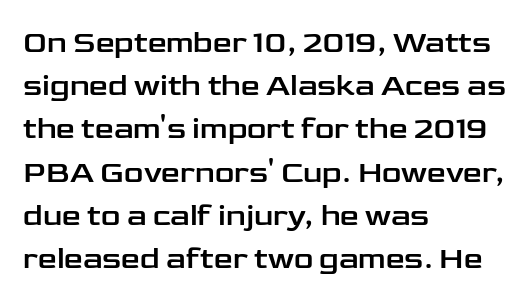
Q: Is the text italic (slanted)? A: No, it is upright.
Q: Is the typeface a serif or a sans-serif typeface? A: Sans-serif.
Q: Is the text underlined? A: No.
Q: How is the paragraph aligned? A: Left-aligned.
Q: Is the spacing between letters normal or unusually wide? A: Normal.
Q: Is the spacing between lines tight, normal or loose? A: Normal.
Q: Width (condensed, normal, or wide)? A: Wide.
Q: Stroke contrast? A: Low.
Q: x-height? A: Medium.
Q: Monospaced? A: No.
